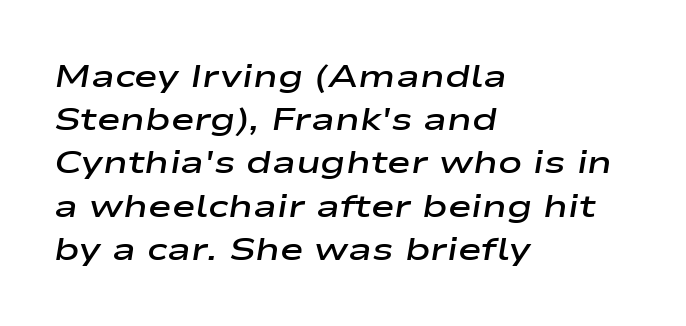
You could not count columns in this text — the font is proportionally spaced. These lines stack with their left ends in a neat column. The typography opts for an oblique posture over an upright one. Moderately thickened strokes mark this as semibold type. The tracking reads as untouched default to a designer's eye.
